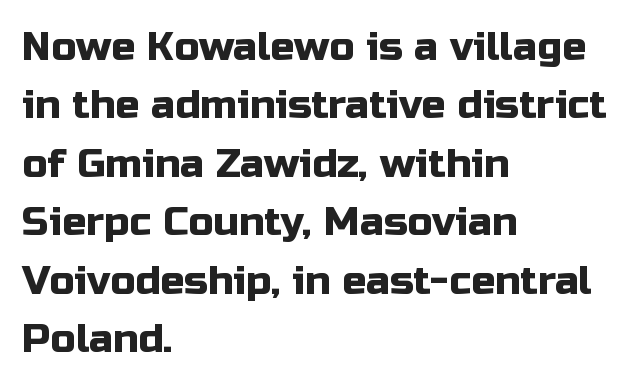
The image shows 40 px sans-serif type, upright; set left-aligned, normal line spacing (1.46x), normal letter spacing, not underlined; low stroke contrast and a medium x-height.
